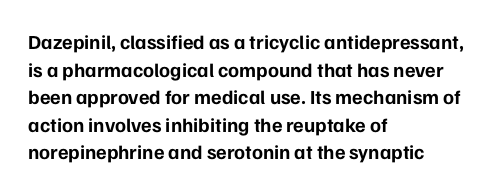
Is the letter spacing exaggerated? No — it looks like the ordinary default. Does the weight exceed regular? Yes, all the way to bold. Layout note: lines flush left. Notice how the stems are strictly vertical — no italics here.
